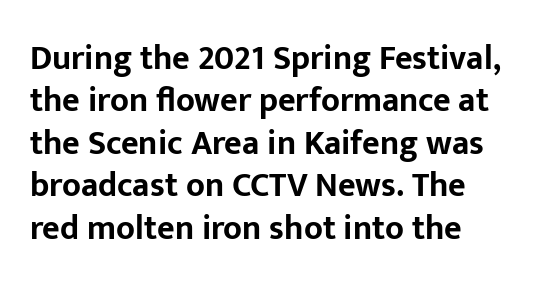
In terms of leading, this rendering sits right in the middle. Each line starts at the same left margin while the right side varies. This is the regular roman posture of the typeface. This is heavy type, rendered in bold. Unmarked baselines from the first word to the last.
